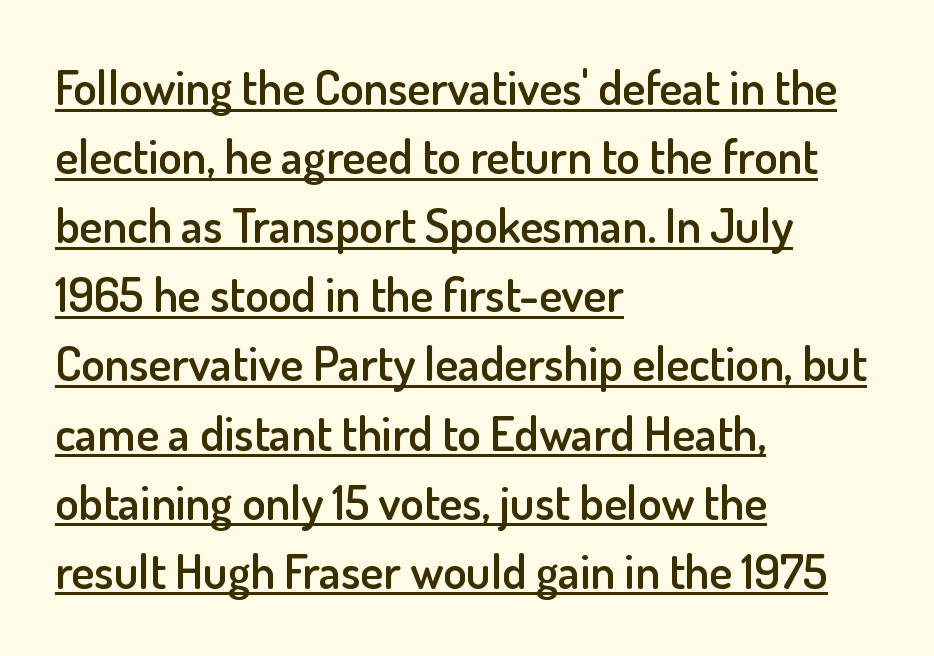
The image shows 48 px semibold sans-serif type, upright; set left-aligned, normal line spacing (1.44x), normal letter spacing, underlined; low stroke contrast and a small x-height.
